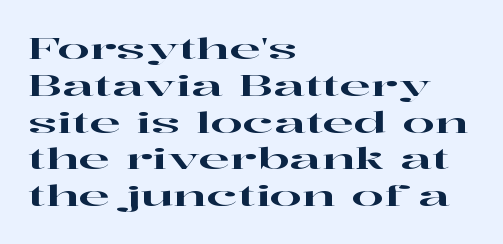
The image shows 29 px wide serif type, upright; set left-aligned, normal line spacing (1.27x), normal letter spacing, not underlined; high stroke contrast and a medium x-height.
